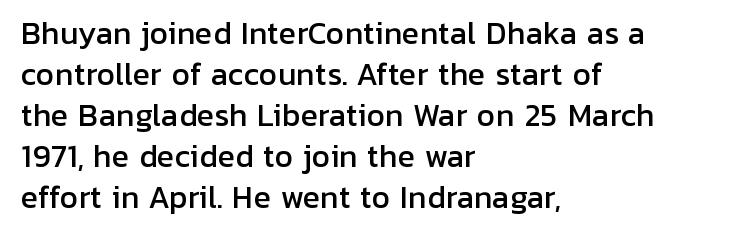
Q: Is the text italic (slanted)? A: No, it is upright.
Q: Is the typeface a serif or a sans-serif typeface? A: Sans-serif.
Q: Is the text underlined? A: No.
Q: How is the paragraph aligned? A: Left-aligned.
Q: Is the spacing between letters normal or unusually wide? A: Normal.
Q: Is the spacing between lines tight, normal or loose? A: Normal.
Q: Width (condensed, normal, or wide)? A: Normal.
Q: Stroke contrast? A: Low.
Q: x-height? A: Medium.
Q: Monospaced? A: No.
